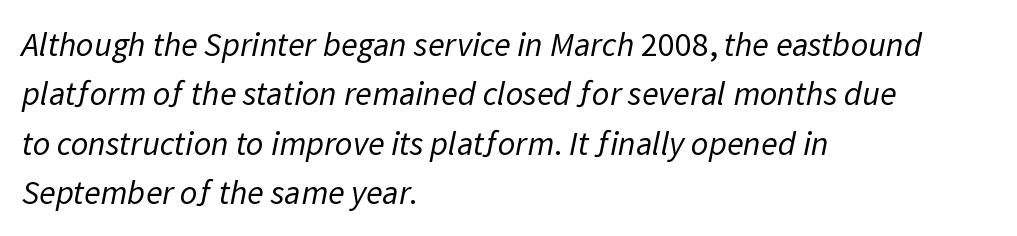
The image shows 34 px regular-weight sans-serif type; set left-aligned, normal line spacing (1.45x), normal letter spacing, not underlined; low stroke contrast and a medium x-height.
